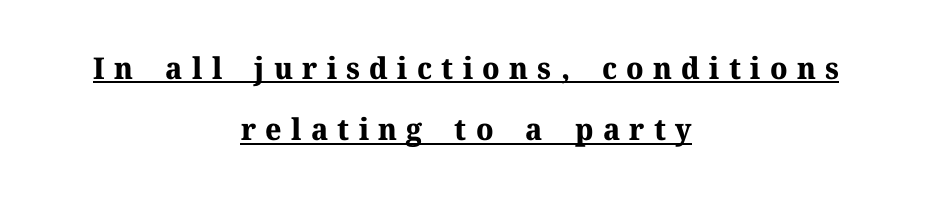
Q: Is the text bold? A: Yes.
Q: Is the text italic (slanted)? A: No, it is upright.
Q: Is the typeface a serif or a sans-serif typeface? A: Serif.
Q: Is the text underlined? A: Yes.
Q: How is the paragraph aligned? A: Centered.
Q: Is the spacing between letters normal or unusually wide? A: Unusually wide.
Q: Is the spacing between lines tight, normal or loose? A: Loose.
Q: Width (condensed, normal, or wide)? A: Normal.
Q: Stroke contrast? A: Medium.
Q: x-height? A: Medium.
Q: Monospaced? A: No.
